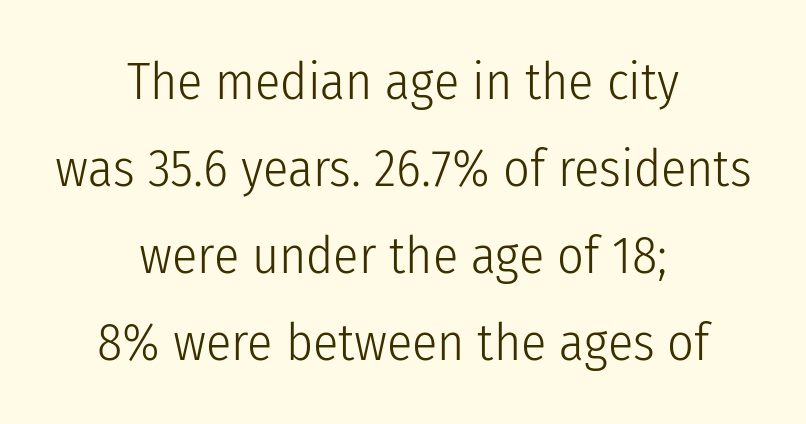
These lines stack symmetrically, like a column narrowing and widening about its center. This is the regular roman posture of the typeface. These lines sit exactly where default settings would place them. Plain, unruled lines of type.
